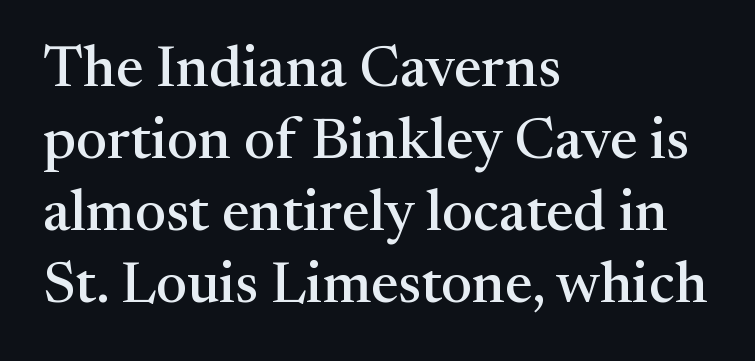
The image shows 58 px serif type, upright; set left-aligned, line spacing 1.24x, normal letter spacing, not underlined; medium stroke contrast and a medium x-height.
